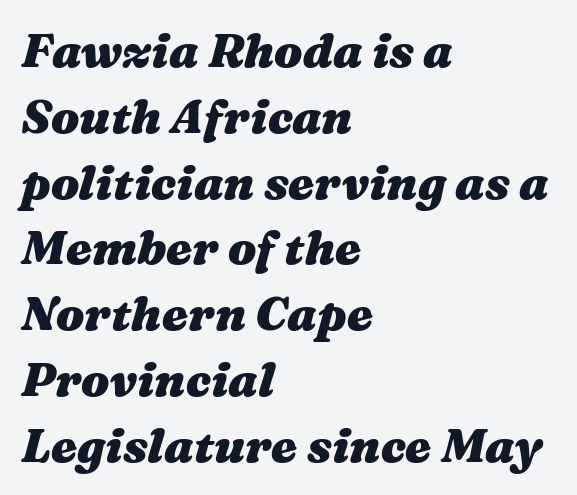
The image shows 47 px heavy, wide type, italic (leaning right); set left-aligned, normal line spacing (1.4x), normal letter spacing, not underlined; medium stroke contrast and a medium x-height.
